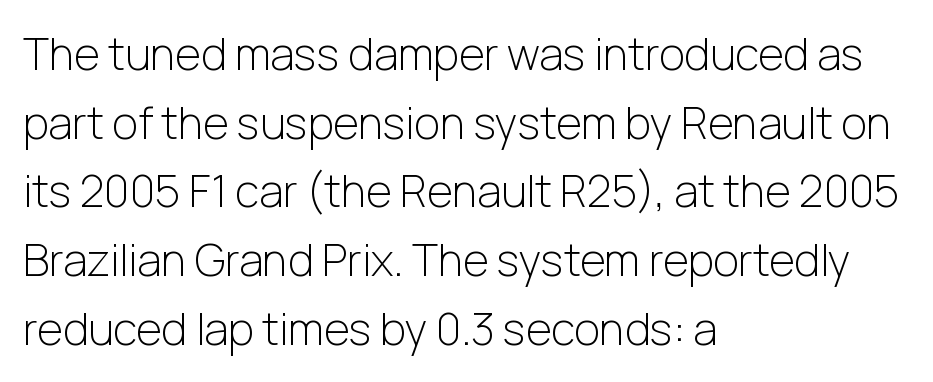
{"serif": "no", "italic": "no", "bold": "no", "weight": "light", "width": "normal", "stroke_contrast": "low", "x_height": "medium", "monospaced": "no", "underline": "no", "align": "left", "line_spacing": "normal", "line_spacing_ratio": 1.56, "letter_spacing": "normal", "letter_spacing_em": 0.0, "glyph_px": 44}
